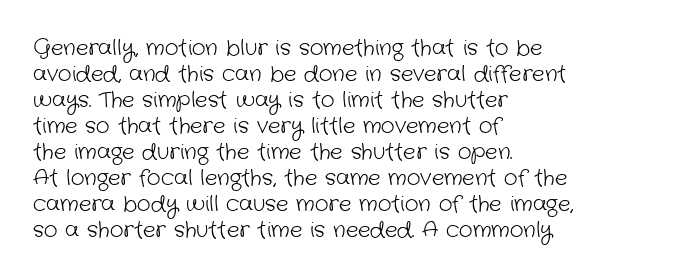
The image shows 21 px text type; set left-aligned, line spacing 1.24x, normal letter spacing, not underlined.
